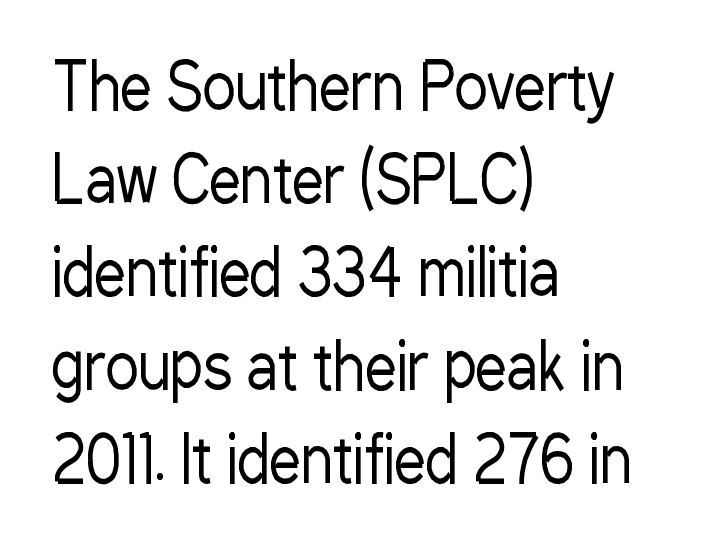
Q: Is the text bold? A: No.
Q: Is the text italic (slanted)? A: No, it is upright.
Q: Is the typeface a serif or a sans-serif typeface? A: Sans-serif.
Q: Is the text underlined? A: No.
Q: How is the paragraph aligned? A: Left-aligned.
Q: Is the spacing between letters normal or unusually wide? A: Normal.
Q: Is the spacing between lines tight, normal or loose? A: Normal.
Q: Width (condensed, normal, or wide)? A: Condensed.
Q: Stroke contrast? A: Low.
Q: x-height? A: Medium.
Q: Monospaced? A: No.
